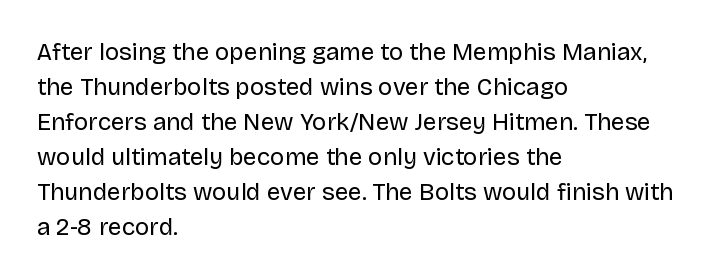
The image shows 24 px text type, upright; set left-aligned, normal line spacing (1.46x), normal letter spacing, not underlined.
